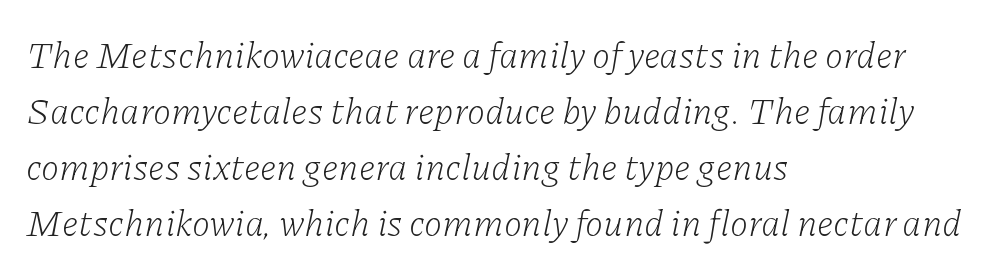
Q: Is the text bold? A: No.
Q: Is the text italic (slanted)? A: Yes, it leans right by about 11 degrees.
Q: Is the typeface a serif or a sans-serif typeface? A: Serif.
Q: Is the text underlined? A: No.
Q: How is the paragraph aligned? A: Left-aligned.
Q: Is the spacing between letters normal or unusually wide? A: Normal.
Q: Is the spacing between lines tight, normal or loose? A: Normal.
Q: Width (condensed, normal, or wide)? A: Normal.
Q: Stroke contrast? A: Low.
Q: x-height? A: Medium.
Q: Monospaced? A: No.
